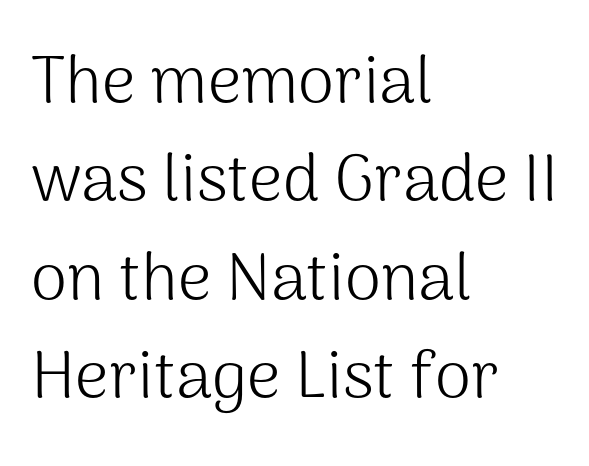
The image shows 66 px light sans-serif type, upright; set left-aligned, normal line spacing (1.49x), normal letter spacing, not underlined; medium stroke contrast and a medium x-height.
